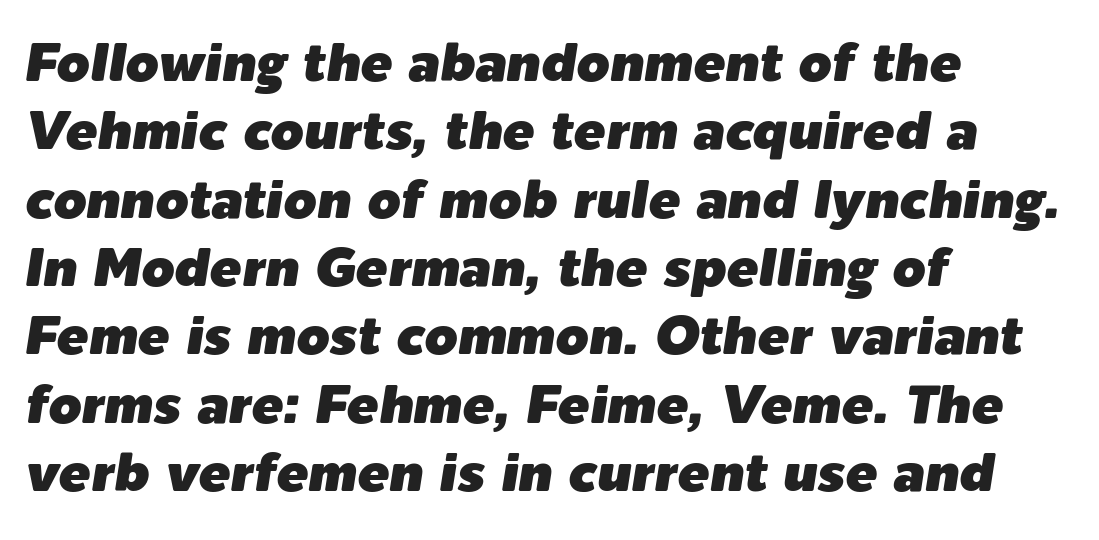
The image shows 53 px text type, italic (leaning right); set left-aligned, normal line spacing (1.29x), normal letter spacing, not underlined; low stroke contrast and a medium x-height.
